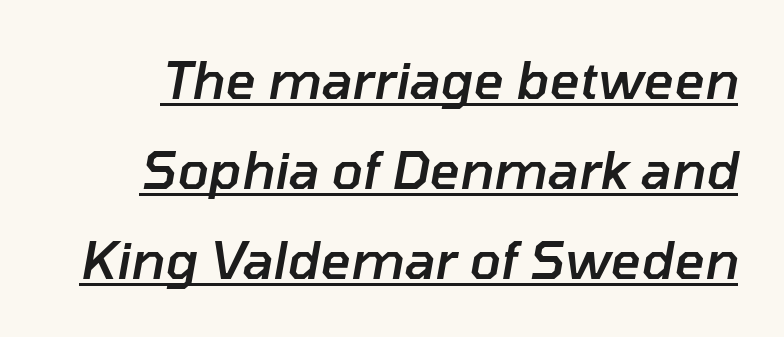
{"italic": "yes", "lean": "right", "slant_degrees": 10, "bold": "semi", "weight": "semibold", "width": "normal", "stroke_contrast": "low", "x_height": "medium", "monospaced": "no", "underline": "yes", "line_spacing_ratio": 1.73, "letter_spacing": "normal", "letter_spacing_em": 0.0, "glyph_px": 52}
